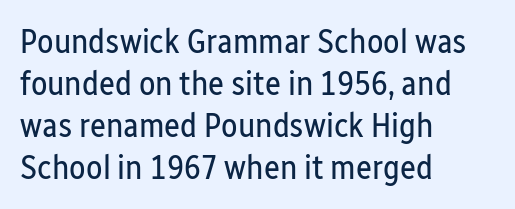
The image shows 34 px regular-weight, condensed sans-serif type, upright; set left-aligned, line spacing 1.24x, normal letter spacing, not underlined; low stroke contrast and a medium x-height.
